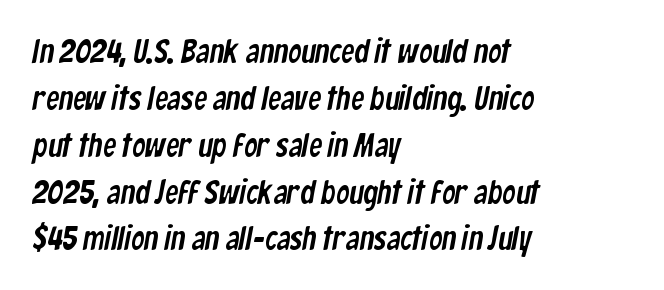
{"serif": "no", "width": "condensed", "stroke_contrast": "low", "x_height": "medium", "monospaced": "no", "underline": "no", "align": "left", "line_spacing": "normal", "line_spacing_ratio": 1.42, "letter_spacing": "normal", "letter_spacing_em": 0.0, "glyph_px": 33}
